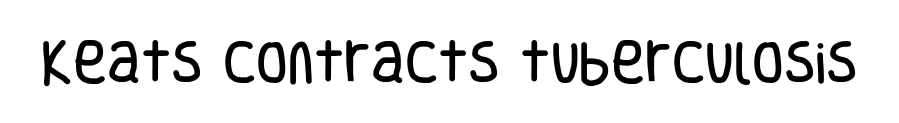
The image shows 46 px condensed sans-serif type, upright; set normal letter spacing, not underlined; low stroke contrast and a large x-height.
